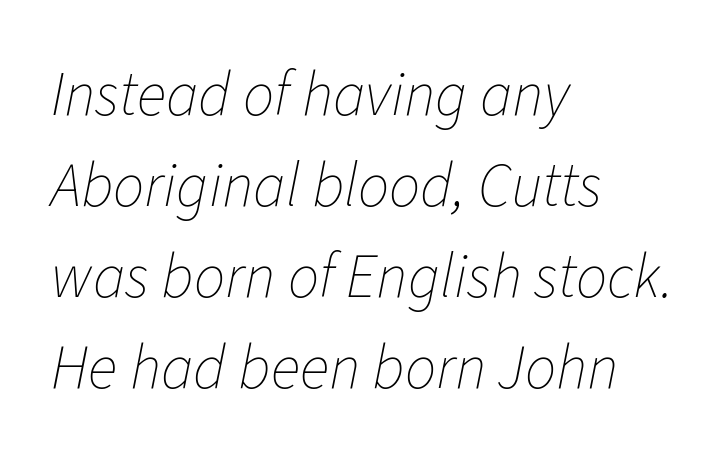
Check the space under the baseline: it is left empty. Regular leading. Looks like regular typesetting: each glyph gets only the width it needs. Stems and bowls with no extra thickness — not bold.
